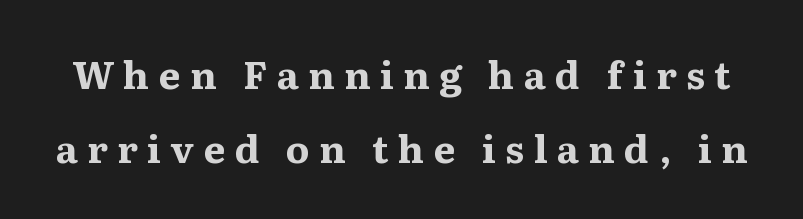
The image shows 38 px bold serif type, upright; set loose line spacing (1.96x), unusually wide letter spacing (+0.25 em), not underlined; medium stroke contrast and a medium x-height.
